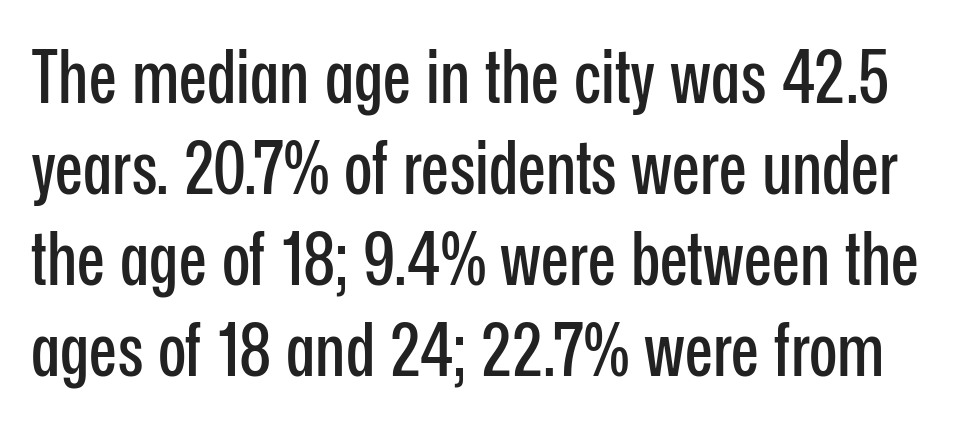
The image shows 74 px condensed sans-serif type, upright; set line spacing 1.23x, normal letter spacing, not underlined; low stroke contrast and a medium x-height.
